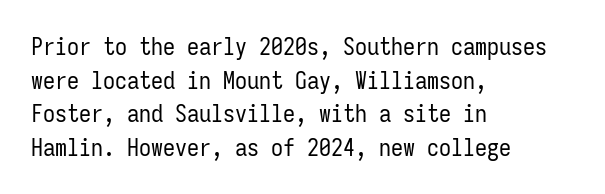
The image shows 24 px text type, upright; set left-aligned, normal line spacing (1.4x), normal letter spacing, not underlined.
